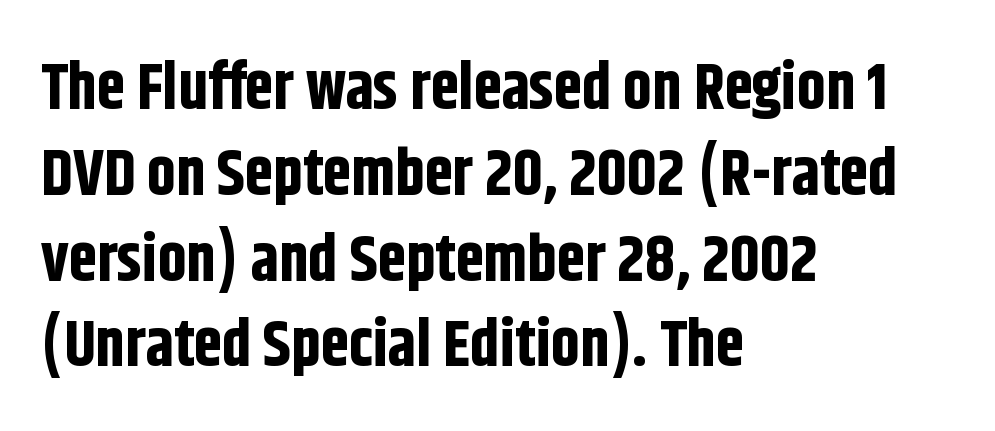
Q: Is the text bold? A: Yes.
Q: Is the text italic (slanted)? A: No, it is upright.
Q: Is the typeface a serif or a sans-serif typeface? A: Sans-serif.
Q: Is the text underlined? A: No.
Q: How is the paragraph aligned? A: Left-aligned.
Q: Is the spacing between letters normal or unusually wide? A: Normal.
Q: Is the spacing between lines tight, normal or loose? A: Normal.
Q: Width (condensed, normal, or wide)? A: Condensed.
Q: Stroke contrast? A: Low.
Q: x-height? A: Large.
Q: Monospaced? A: No.
